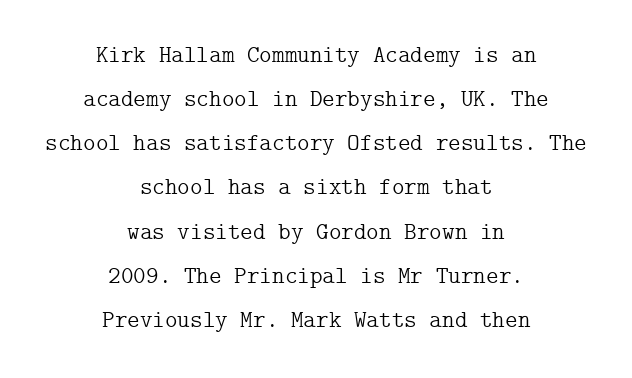
The image shows 24 px text type, upright; set centered, line spacing 1.84x, normal letter spacing, not underlined.
